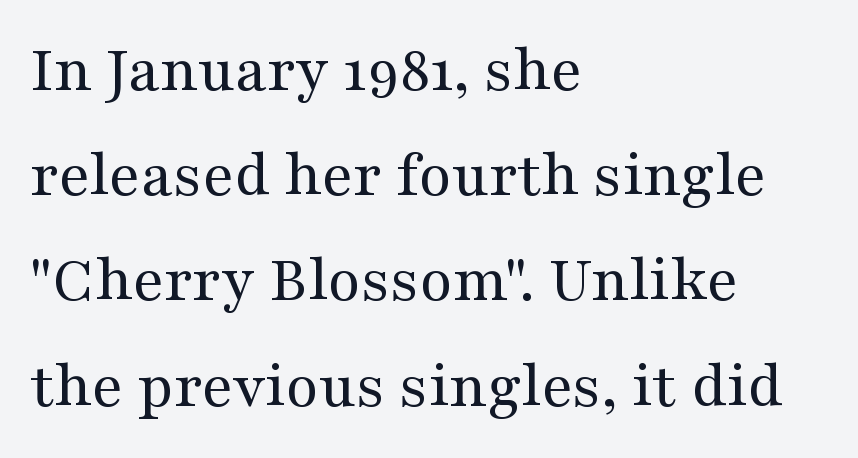
Q: Is the text bold? A: No.
Q: Is the text italic (slanted)? A: No, it is upright.
Q: Is the typeface a serif or a sans-serif typeface? A: Serif.
Q: Is the text underlined? A: No.
Q: How is the paragraph aligned? A: Left-aligned.
Q: Is the spacing between letters normal or unusually wide? A: Normal.
Q: Is the spacing between lines tight, normal or loose? A: Normal.
Q: Width (condensed, normal, or wide)? A: Wide.
Q: Stroke contrast? A: Medium.
Q: x-height? A: Medium.
Q: Monospaced? A: No.
